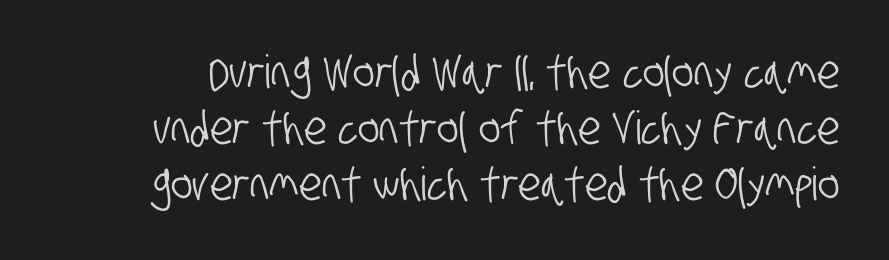
Q: Is the typeface a serif or a sans-serif typeface? A: Sans-serif.
Q: Is the text underlined? A: No.
Q: Is the spacing between letters normal or unusually wide? A: Normal.
Q: Width (condensed, normal, or wide)? A: Condensed.
Q: Stroke contrast? A: Low.
Q: x-height? A: Large.
Q: Monospaced? A: No.
